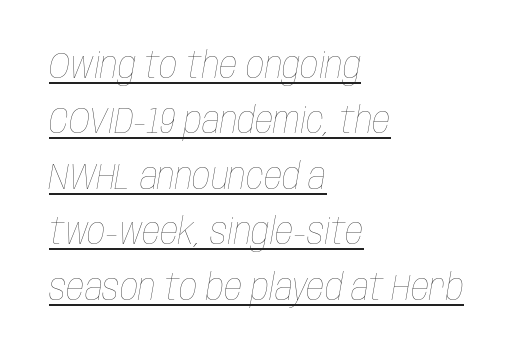
Notice how the passage keeps a crisp vertical edge on the left only. Reading down the column, the eye jumps a familiar distance to each next line. Weight class: somewhere from thin through regular. This sample has the flowing, uneven cadence of proportional lettering. Beneath each row of characters lies a ruled line. The gaps between neighbouring characters are ordinary and unremarkable.
